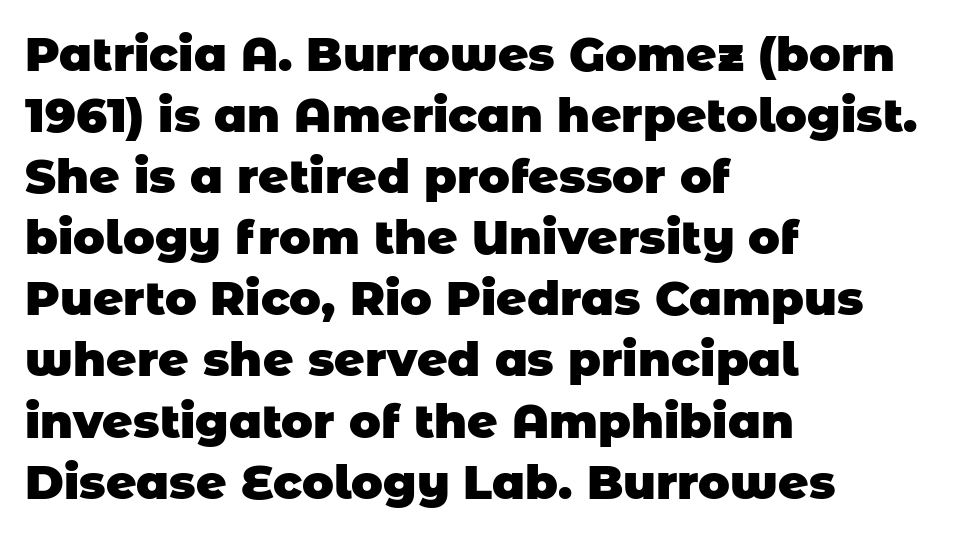
Notice how the passage keeps a crisp vertical edge on the left only. Glance below the letters and you will spot only blank space. Emphasis by weight is at full strength: bold. The letterforms sit shoulder to shoulder at normal distance. Character widths vary here, with narrow letters taking less room than wide ones.
